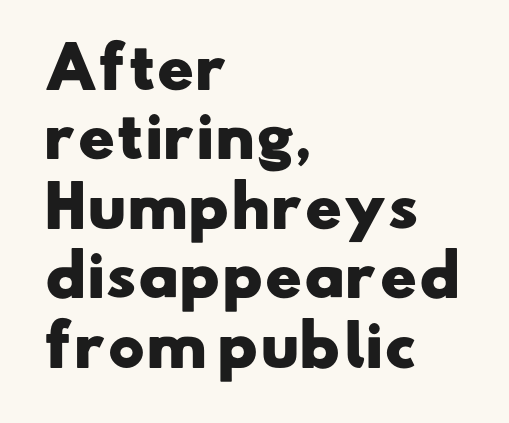
Q: Is the text bold? A: Yes.
Q: Is the typeface a serif or a sans-serif typeface? A: Sans-serif.
Q: Is the text underlined? A: No.
Q: How is the paragraph aligned? A: Left-aligned.
Q: Is the spacing between letters normal or unusually wide? A: Normal.
Q: Width (condensed, normal, or wide)? A: Wide.
Q: Stroke contrast? A: Low.
Q: x-height? A: Small.
Q: Monospaced? A: No.
